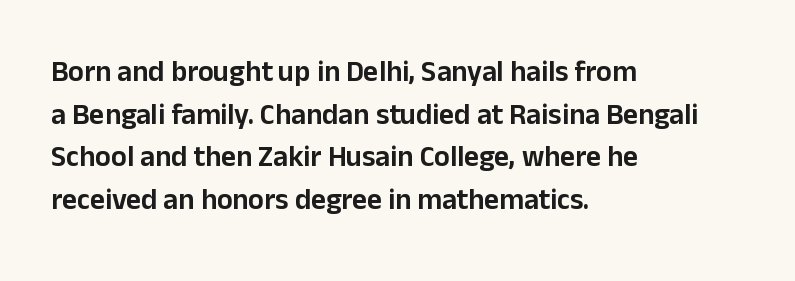
{"serif": "no", "italic": "no", "width": "normal", "stroke_contrast": "low", "x_height": "medium", "monospaced": "no", "underline": "no", "align": "left", "line_spacing": "normal", "line_spacing_ratio": 1.47, "letter_spacing": "normal", "letter_spacing_em": 0.0, "glyph_px": 29}
